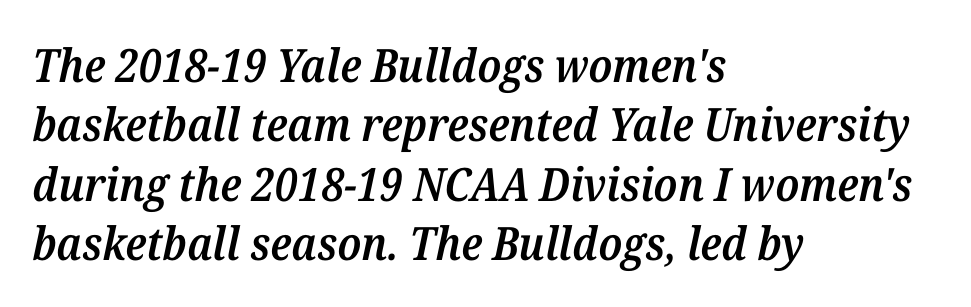
The image shows 46 px semibold serif type, italic (leaning right); set left-aligned, normal line spacing (1.29x), normal letter spacing, not underlined; medium stroke contrast and a medium x-height.
